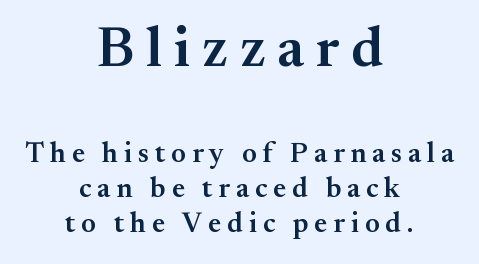
{"serif": "yes", "italic": "no", "bold": "semi", "weight": "semibold", "width": "normal", "stroke_contrast": "medium", "x_height": "small", "monospaced": "no", "underline": "no", "align": "center", "line_spacing": "normal", "line_spacing_ratio": 1.25, "letter_spacing": "wide", "letter_spacing_em": 0.21, "larger_block": "first", "size_ratio": 2.04, "glyph_px": 57}
